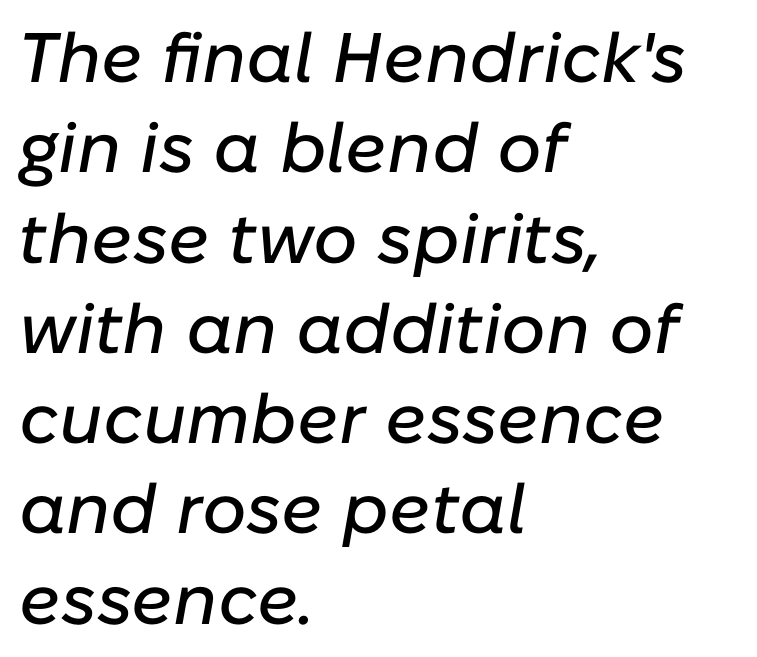
Which margin do the lines hug? The left one — the right edge is uneven. How would I describe the line gaps? Plain and ordinary. Between one letter and the next there's only the usual sliver of space. The axis of the letterforms is tilted away from vertical.
